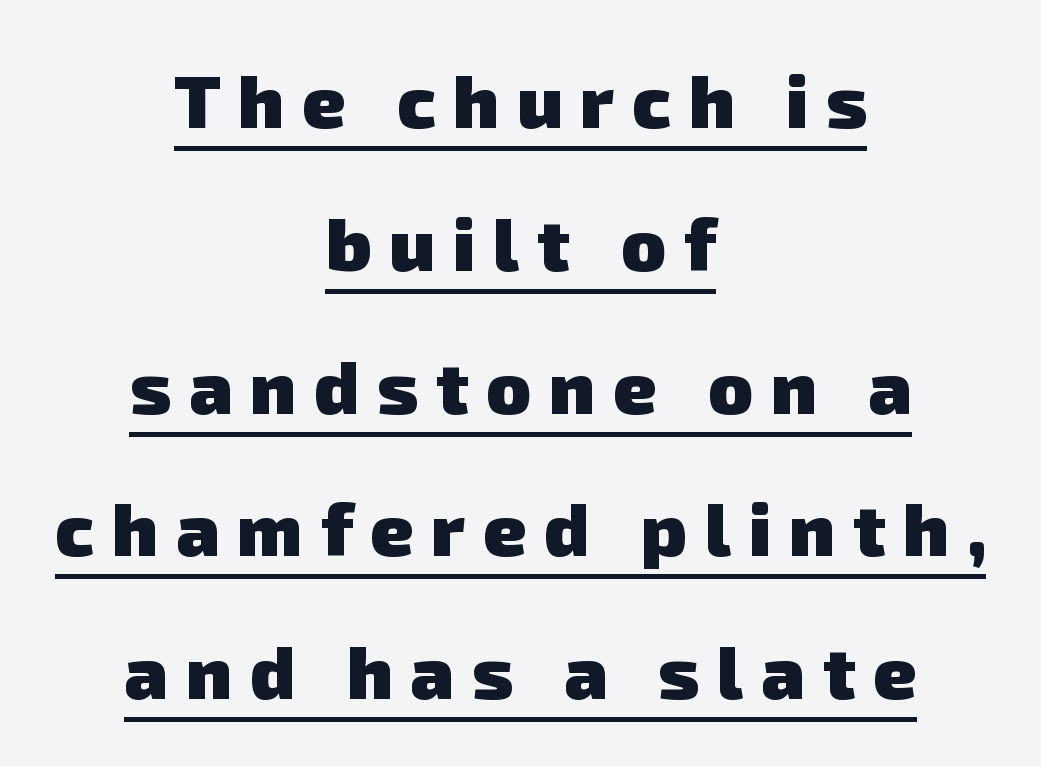
The image shows 74 px heavy sans-serif type; set centered, loose line spacing (1.93x), unusually wide letter spacing (+0.24 em), underlined; low stroke contrast and a medium x-height.
